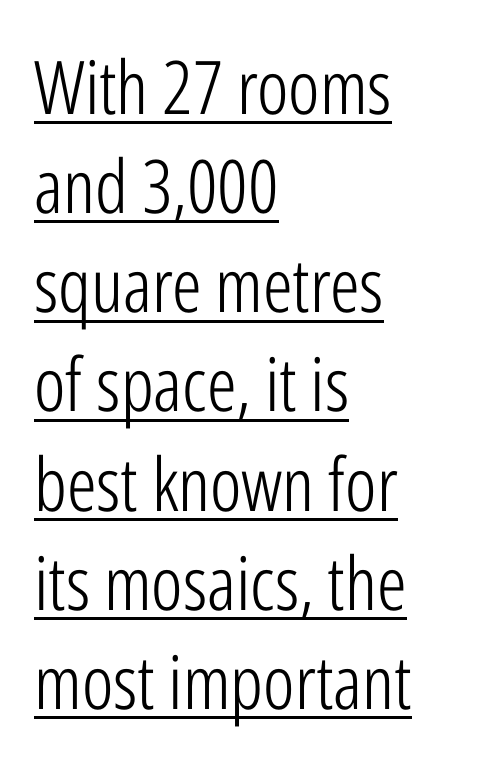
Has an underline been added? It has. The rendering keeps characters at their native spacing. Reading down the column, the eye jumps a familiar distance to each next line. The text block is weighted toward the left margin, trailing off unevenly rightward.
